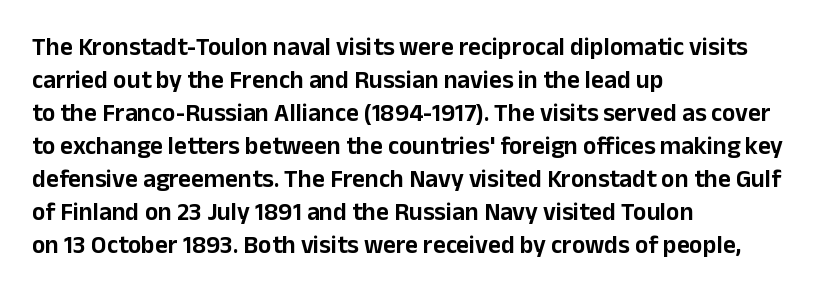
Every row of glyphs begins at an identical x-position on the left. Words appear dense and cohesive because spacing is normal. Unlike italic type, these characters show no tilt at all. Vertical spacing — default. Check under the words: just untouched page.
